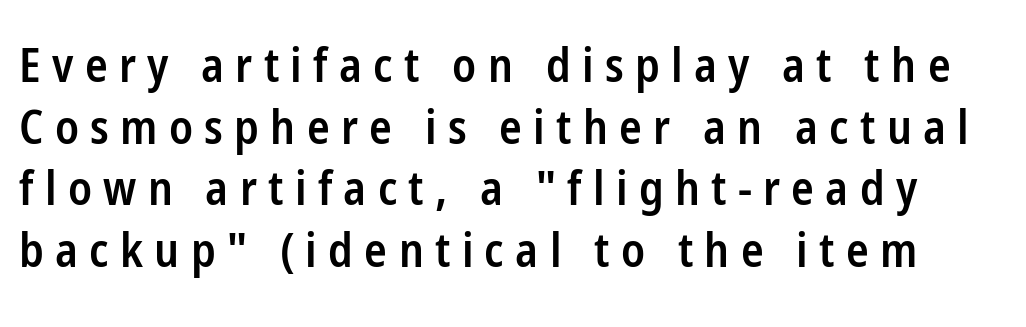
Nobody drew a line under any word here. Does extra space separate the letters? Yes, quite a lot of it. The block of text has a typical density, with ordinary space between rows. Regarding serifs, this sample does without them.
